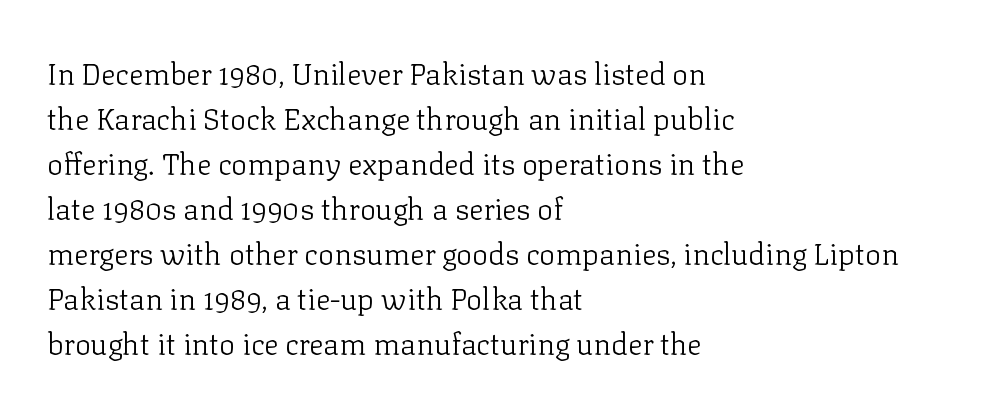
The image shows 30 px light serif type, upright; set left-aligned, normal line spacing (1.5x), normal letter spacing, not underlined; low stroke contrast and a medium x-height.
